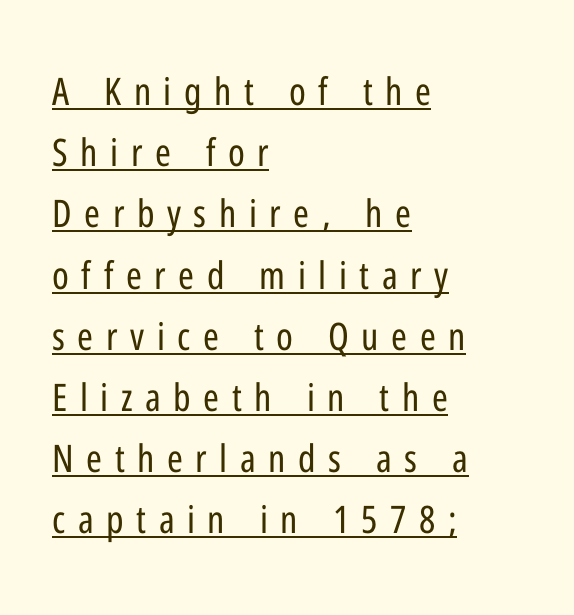
Q: Is the text bold? A: No.
Q: Is the text italic (slanted)? A: No, it is upright.
Q: Is the typeface a serif or a sans-serif typeface? A: Sans-serif.
Q: Is the text underlined? A: Yes.
Q: How is the paragraph aligned? A: Left-aligned.
Q: Is the spacing between letters normal or unusually wide? A: Unusually wide.
Q: Is the spacing between lines tight, normal or loose? A: Normal.
Q: Width (condensed, normal, or wide)? A: Condensed.
Q: Stroke contrast? A: Low.
Q: x-height? A: Medium.
Q: Monospaced? A: No.
